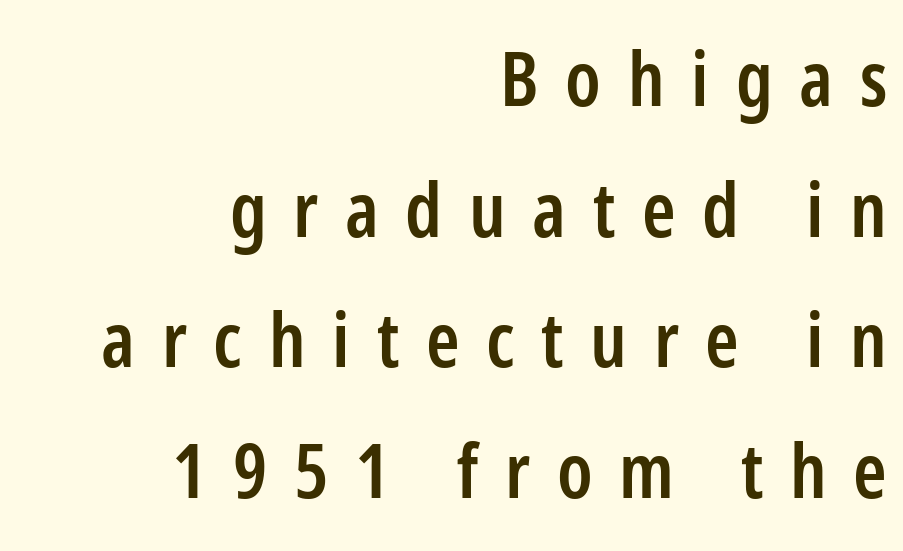
The passage shown is not underscored anywhere. The passage shown is typed in a proportional face where columns would drift. Each line ends at the same right margin while the left side varies. A typesetter would label this face a sans.
